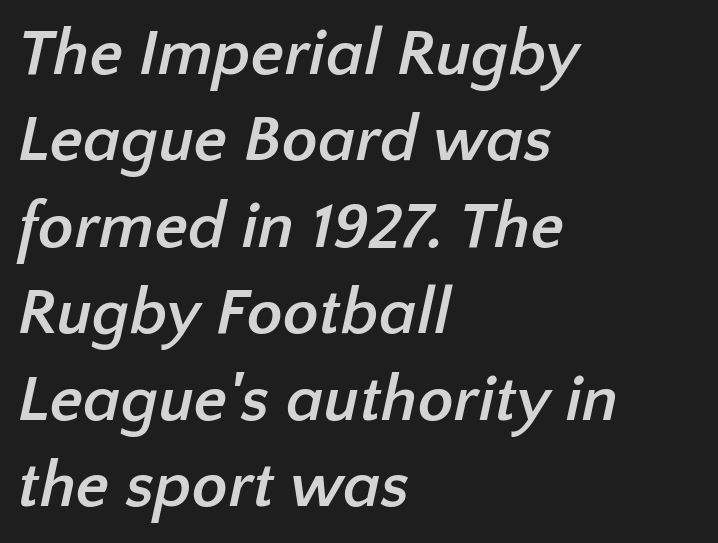
The image shows 66 px semibold sans-serif type; set left-aligned, normal line spacing (1.31x), normal letter spacing, not underlined; low stroke contrast and a medium x-height.
